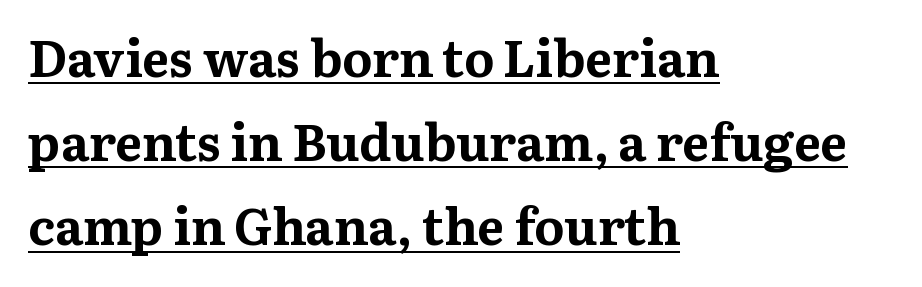
Posture: upright roman. Caption: lettering with a line underneath. The space between consecutive lines is moderate. The letterforms sit shoulder to shoulder at normal distance. The lines are quadded left. What weight is shown? A full bold with thick strokes.
